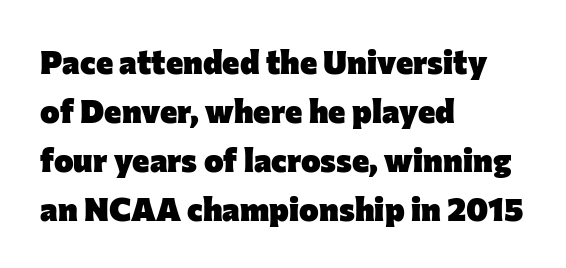
Note the varied advance widths — an 'i' is clearly narrower than an 'm'. Characters follow at the spacing the type designer built in. The vertical gap from one line to the next is medium. Does the type have serifs? No, each stem ends abruptly.
